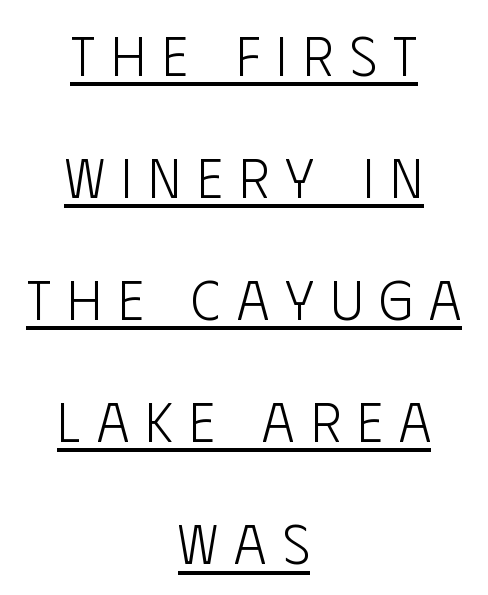
Q: Is the text bold? A: No.
Q: Is the text italic (slanted)? A: No, it is upright.
Q: Is the typeface a serif or a sans-serif typeface? A: Sans-serif.
Q: Is the text underlined? A: Yes.
Q: How is the paragraph aligned? A: Centered.
Q: Is the spacing between letters normal or unusually wide? A: Unusually wide.
Q: Is the spacing between lines tight, normal or loose? A: Loose.
Q: Width (condensed, normal, or wide)? A: Condensed.
Q: Stroke contrast? A: Low.
Q: x-height? A: Large.
Q: Monospaced? A: No.
